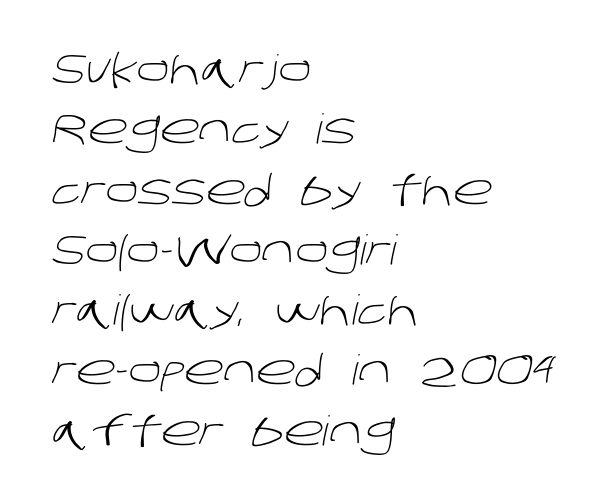
Just letters on the line, the space beneath them empty. Are there feet on the stems? There aren't — it's a sans. The line texture is even and compact thanks to regular tracking. A typesetter would call this proportional, since set widths differ per character. A normal amount of white space separates one row of letters from the next.
